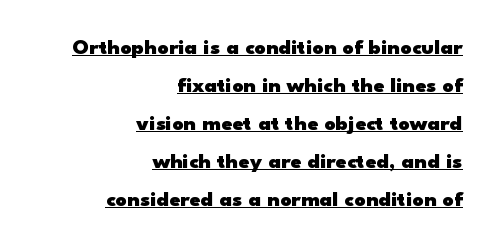
The passage is arranged like a letterhead date or caption credit — flush right. Notice how thick the strokes are: this is what a full bold looks like. It's the straight-up-and-down kind of type. Short note: letters normally spaced.
